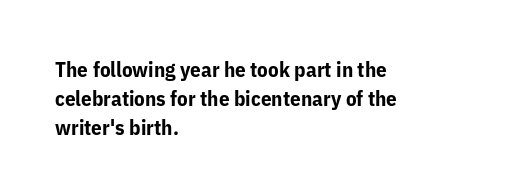
{"italic": "no", "bold": "yes", "underline": "no", "align": "left", "line_spacing": "normal", "line_spacing_ratio": 1.38, "letter_spacing": "normal", "letter_spacing_em": 0.0, "glyph_px": 21}
